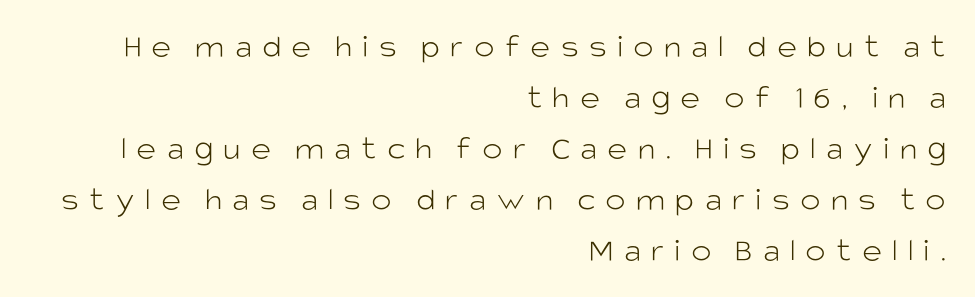
Vertical strokes here are truly vertical. The letters carry no serifs — their stems end cleanly without finishing strokes. Where is the straight margin? On the right. Baseline-to-baseline distance is the conventional proportion of letter height. Tracking here is generous; glyphs stand well apart from one another. Do the characters align in a grid? No, the font is proportional.
